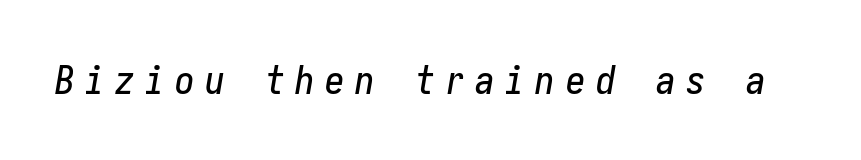
The image shows 39 px condensed type, italic (leaning right); set unusually wide letter spacing (+0.27 em), not underlined; low stroke contrast and a medium x-height.
